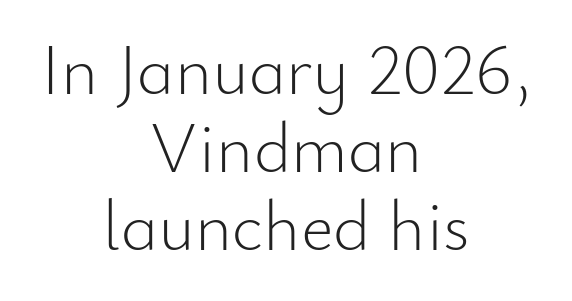
The image shows 71 px light sans-serif type, upright; set centered, tight line spacing (1.1x), normal letter spacing, not underlined; low stroke contrast and a small x-height.
